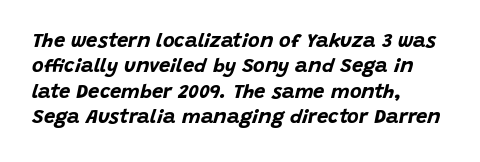
Q: Is the text bold? A: Yes.
Q: Is the text italic (slanted)? A: Yes, it leans right by about 15 degrees.
Q: Is the text underlined? A: No.
Q: How is the paragraph aligned? A: Left-aligned.
Q: Is the spacing between letters normal or unusually wide? A: Normal.
Q: Is the spacing between lines tight, normal or loose? A: Normal.
